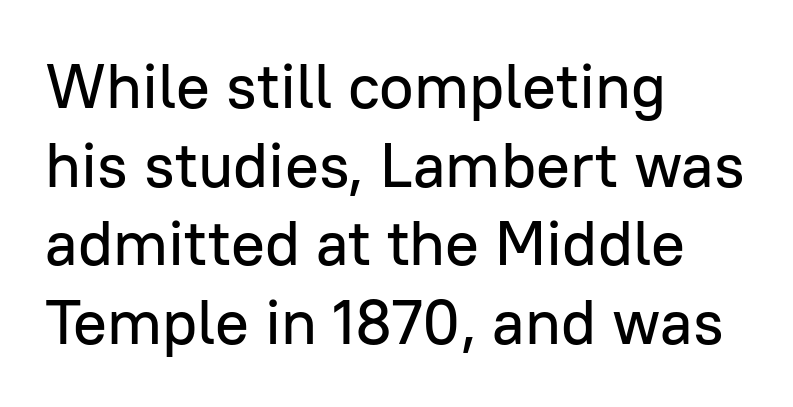
Q: Is the text italic (slanted)? A: No, it is upright.
Q: Is the typeface a serif or a sans-serif typeface? A: Sans-serif.
Q: Is the text underlined? A: No.
Q: How is the paragraph aligned? A: Left-aligned.
Q: Is the spacing between letters normal or unusually wide? A: Normal.
Q: Is the spacing between lines tight, normal or loose? A: Normal.
Q: Width (condensed, normal, or wide)? A: Normal.
Q: Stroke contrast? A: Low.
Q: x-height? A: Medium.
Q: Monospaced? A: No.
